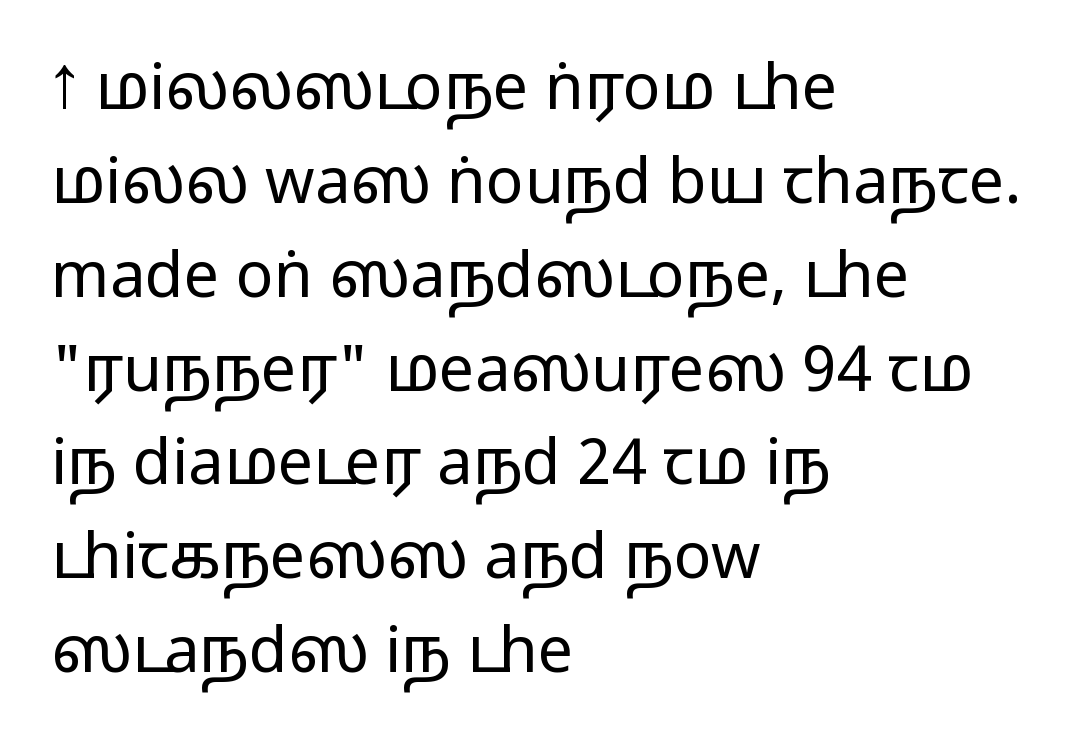
{"serif": "no", "italic": "no", "width": "wide", "stroke_contrast": "medium", "monospaced": "no", "underline": "no", "align": "left", "line_spacing": "normal", "line_spacing_ratio": 1.49, "letter_spacing": "normal", "letter_spacing_em": 0.0, "glyph_px": 63}
